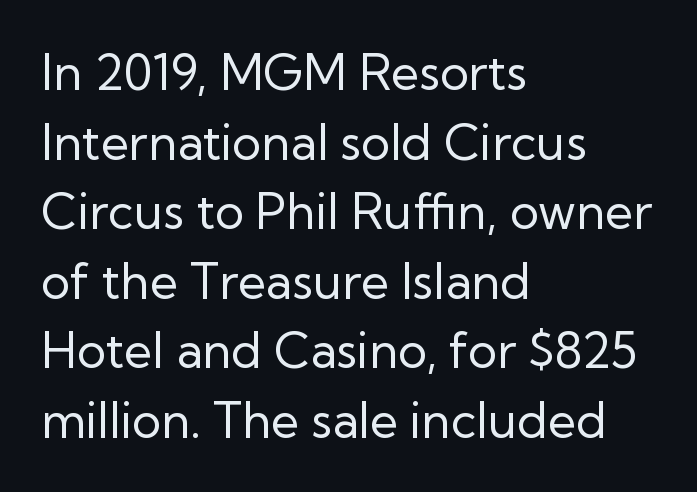
The strokes are not fattened; the text isn't bold. The rows are spaced the way most documents space them. Glyph-to-glyph distance matches everyday printed text. Does the copy run flush right? No — it runs flush left. I'd call this a sans setting — the letters go barefoot. Think of a printed novel: that variable character pitch is what you see here.
